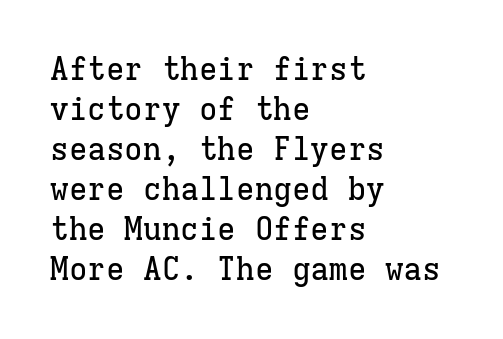
Q: Is the text italic (slanted)? A: No, it is upright.
Q: Is the typeface a serif or a sans-serif typeface? A: Serif.
Q: Is the text underlined? A: No.
Q: How is the paragraph aligned? A: Left-aligned.
Q: Is the spacing between letters normal or unusually wide? A: Normal.
Q: Is the spacing between lines tight, normal or loose? A: Normal.
Q: Width (condensed, normal, or wide)? A: Normal.
Q: Stroke contrast? A: Low.
Q: x-height? A: Medium.
Q: Monospaced? A: Yes.
